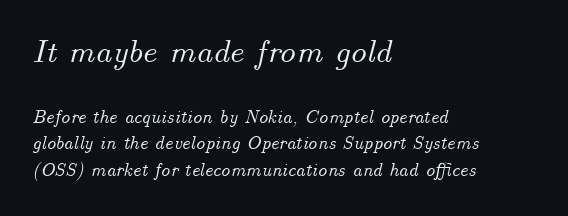
{"italic": "yes", "lean": "right", "slant_degrees": 14, "width": "normal", "stroke_contrast": "medium", "x_height": "small", "monospaced": "no", "underline": "no", "align": "left", "line_spacing": "normal", "line_spacing_ratio": 1.4, "letter_spacing": "normal", "letter_spacing_em": 0.0, "larger_block": "first", "size_ratio": 1.74, "glyph_px": 33}
